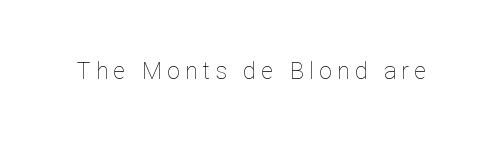
Q: Is the text bold? A: No.
Q: Is the text italic (slanted)? A: No, it is upright.
Q: Is the text underlined? A: No.
Q: Is the spacing between letters normal or unusually wide? A: Unusually wide.
